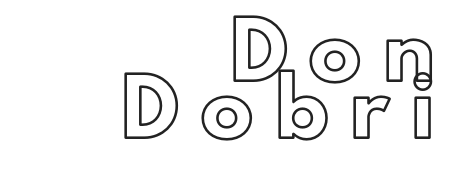
{"italic": "no", "width": "normal", "x_height": "small", "monospaced": "no", "underline": "no", "align": "right", "line_spacing": "tight", "line_spacing_ratio": 1.09, "letter_spacing": "wide", "letter_spacing_em": 0.43, "glyph_px": 52}
